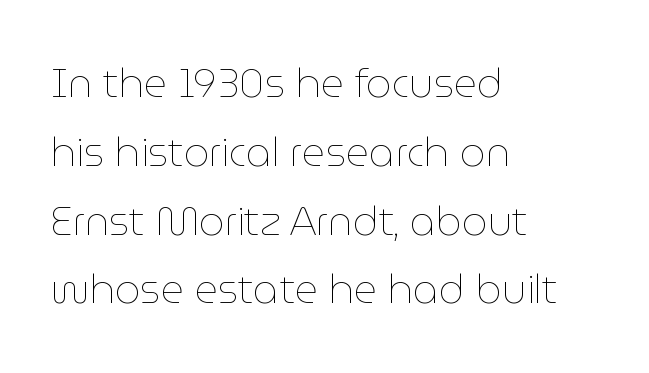
{"italic": "no", "bold": "no", "weight": "thin", "width": "normal", "stroke_contrast": "low", "x_height": "medium", "monospaced": "no", "underline": "no", "align": "left", "line_spacing_ratio": 1.72, "letter_spacing": "normal", "letter_spacing_em": 0.0, "glyph_px": 40}
